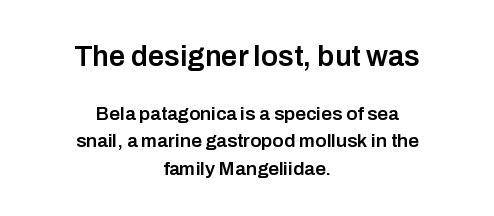
Summary of weight: moderately heavy, a semibold. A typesetter would call this zero additional tracking. Underline: absent. Do the letters lean? They stand straight. Font category for this specimen: sans-serif.
